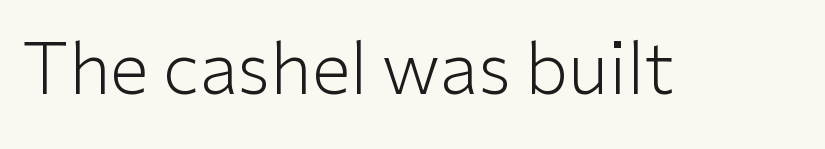
The image shows 71 px light sans-serif type, upright; set normal letter spacing, not underlined; low stroke contrast and a medium x-height.
